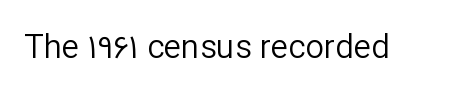
Q: Is the text bold? A: No.
Q: Is the text italic (slanted)? A: No, it is upright.
Q: Is the typeface a serif or a sans-serif typeface? A: Sans-serif.
Q: Is the text underlined? A: No.
Q: Is the spacing between letters normal or unusually wide? A: Normal.
Q: Width (condensed, normal, or wide)? A: Normal.
Q: Stroke contrast? A: Low.
Q: x-height? A: Medium.
Q: Monospaced? A: No.
